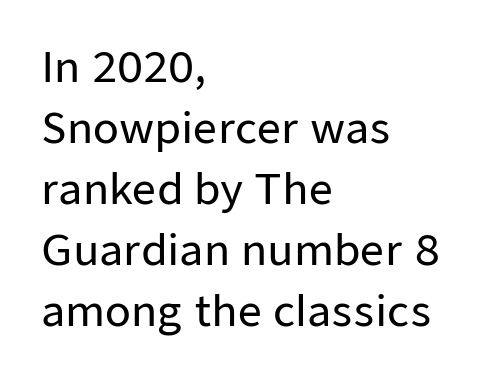
Q: Is the text italic (slanted)? A: No, it is upright.
Q: Is the typeface a serif or a sans-serif typeface? A: Sans-serif.
Q: Is the text underlined? A: No.
Q: How is the paragraph aligned? A: Left-aligned.
Q: Is the spacing between letters normal or unusually wide? A: Normal.
Q: Is the spacing between lines tight, normal or loose? A: Normal.
Q: Width (condensed, normal, or wide)? A: Normal.
Q: Stroke contrast? A: Low.
Q: x-height? A: Medium.
Q: Monospaced? A: No.
